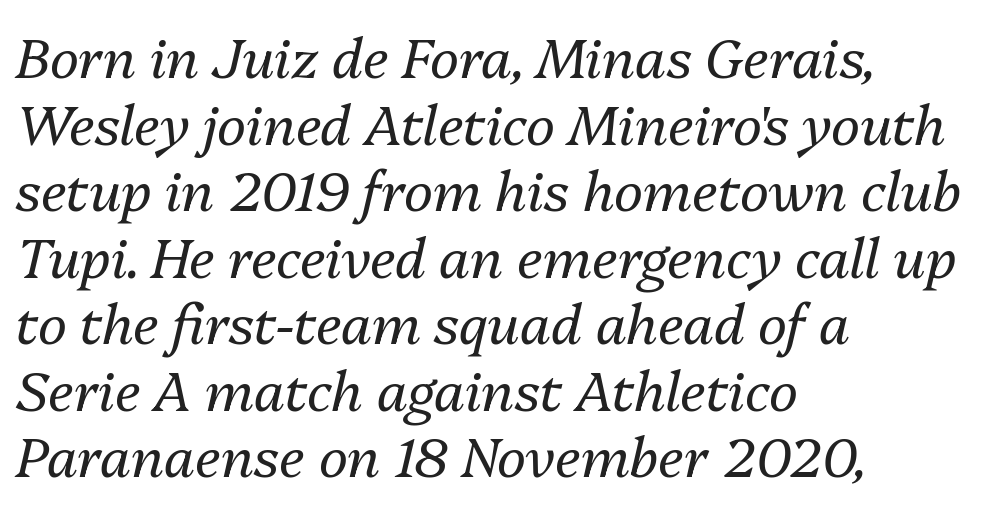
{"italic": "yes", "lean": "right", "slant_degrees": 13, "bold": "no", "weight": "regular", "width": "normal", "stroke_contrast": "medium", "x_height": "medium", "monospaced": "no", "underline": "no", "align": "left", "line_spacing_ratio": 1.21, "letter_spacing": "normal", "letter_spacing_em": 0.0, "glyph_px": 55}
